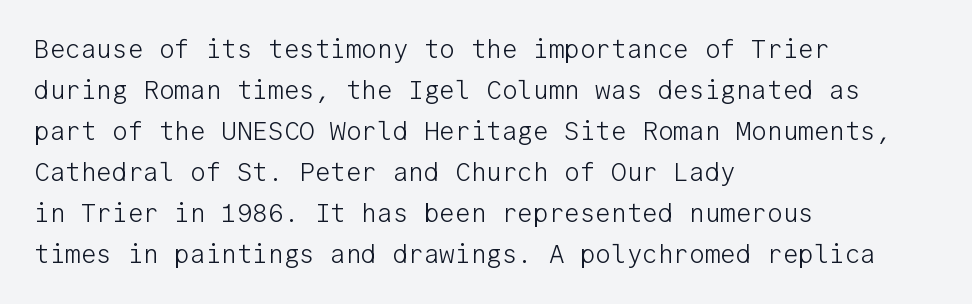
Q: Is the text bold? A: No.
Q: Is the text italic (slanted)? A: No, it is upright.
Q: Is the text underlined? A: No.
Q: How is the paragraph aligned? A: Left-aligned.
Q: Is the spacing between letters normal or unusually wide? A: Normal.
Q: Is the spacing between lines tight, normal or loose? A: Normal.
